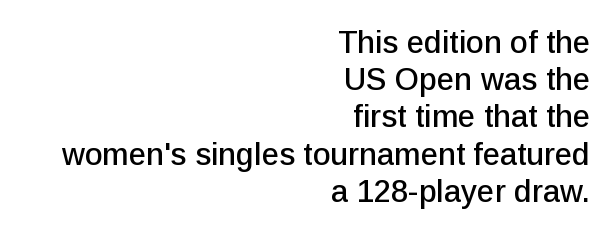
Q: Is the text italic (slanted)? A: No, it is upright.
Q: Is the typeface a serif or a sans-serif typeface? A: Sans-serif.
Q: Is the text underlined? A: No.
Q: How is the paragraph aligned? A: Right-aligned.
Q: Is the spacing between letters normal or unusually wide? A: Normal.
Q: Width (condensed, normal, or wide)? A: Normal.
Q: Stroke contrast? A: Low.
Q: x-height? A: Medium.
Q: Monospaced? A: No.
